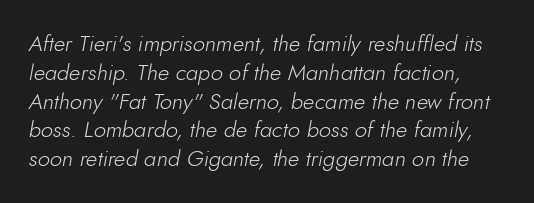
A typesetter would mark this as italic. Letter spacing: default. Letters rest on an invisible, unmarked baseline. Stems here are at most as thick as an everyday book face.
